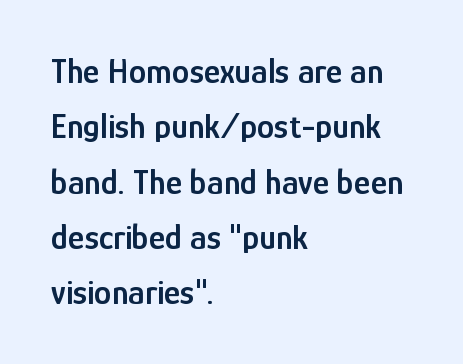
The strip under each line holds only bare page. Short and long lines alike share a common starting point at left. The rendering uses natural spacing where letterforms have individual widths. Every stem runs plumb, perpendicular to the baseline. Default kerning and tracking; the words read as compact shapes.
